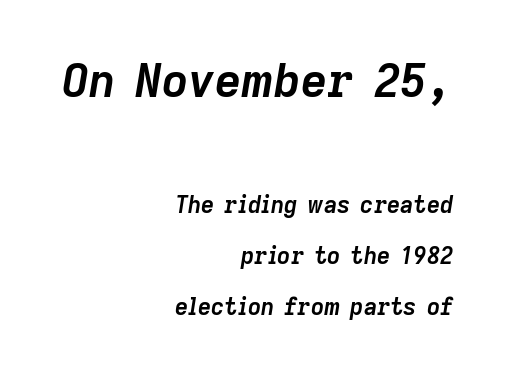
Q: Is the text bold? A: Yes.
Q: Is the text italic (slanted)? A: Yes, it leans right by about 9 degrees.
Q: Is the text underlined? A: No.
Q: How is the paragraph aligned? A: Right-aligned.
Q: Is the spacing between letters normal or unusually wide? A: Normal.
Q: Is the spacing between lines tight, normal or loose? A: Loose.
Q: Which block of text is set in a larger size, the first (top) or the second (bottom)? A: The first (top) one.
Q: Width (condensed, normal, or wide)? A: Normal.
Q: Stroke contrast? A: Low.
Q: x-height? A: Medium.
Q: Monospaced? A: No.
